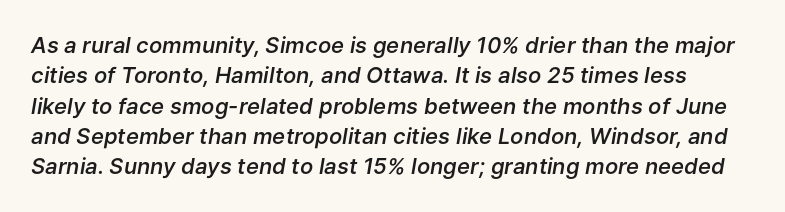
{"italic": "yes", "lean": "right", "slant_degrees": 9, "bold": "semi", "underline": "no", "line_spacing": "normal", "line_spacing_ratio": 1.38, "letter_spacing": "normal", "letter_spacing_em": 0.0, "glyph_px": 22}
